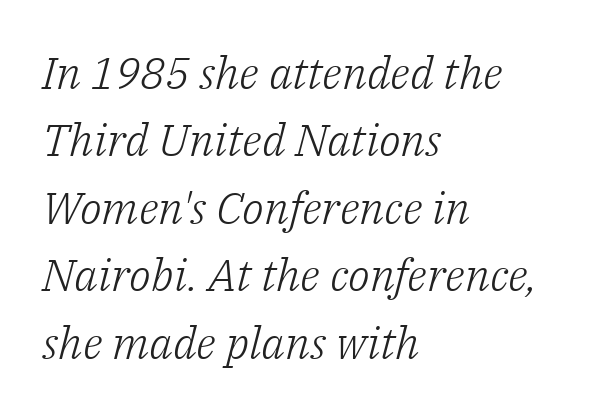
Q: Is the text bold? A: No.
Q: Is the text italic (slanted)? A: Yes, it leans right by about 14 degrees.
Q: Is the typeface a serif or a sans-serif typeface? A: Serif.
Q: Is the text underlined? A: No.
Q: How is the paragraph aligned? A: Left-aligned.
Q: Is the spacing between letters normal or unusually wide? A: Normal.
Q: Is the spacing between lines tight, normal or loose? A: Normal.
Q: Width (condensed, normal, or wide)? A: Normal.
Q: Stroke contrast? A: Low.
Q: x-height? A: Medium.
Q: Monospaced? A: No.
